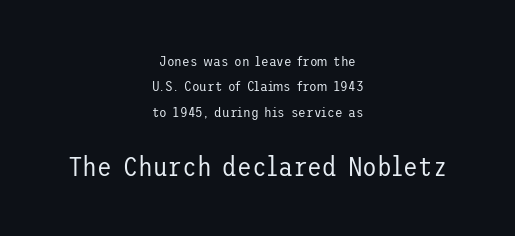
Q: Is the text bold? A: No.
Q: Is the text italic (slanted)? A: No, it is upright.
Q: Is the text underlined? A: No.
Q: How is the paragraph aligned? A: Centered.
Q: Is the spacing between letters normal or unusually wide? A: Normal.
Q: Which block of text is set in a larger size, the first (top) or the second (bottom)? A: The second (bottom) one.
